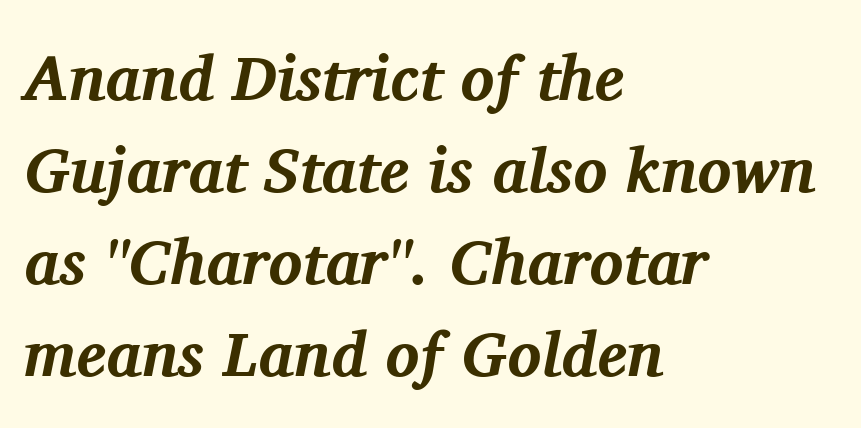
{"serif": "yes", "italic": "yes", "lean": "right", "slant_degrees": 11, "bold": "yes", "weight": "bold", "width": "normal", "stroke_contrast": "medium", "x_height": "medium", "monospaced": "no", "underline": "no", "align": "left", "line_spacing": "normal", "line_spacing_ratio": 1.46, "letter_spacing": "normal", "letter_spacing_em": 0.0, "glyph_px": 63}
